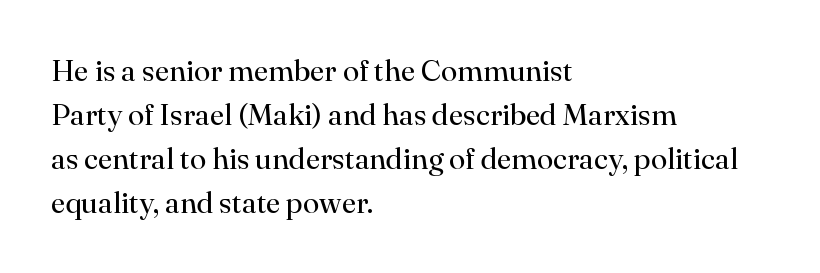
The image shows 30 px regular-weight serif type, upright; set left-aligned, normal line spacing (1.47x), normal letter spacing, not underlined; high stroke contrast and a small x-height.
